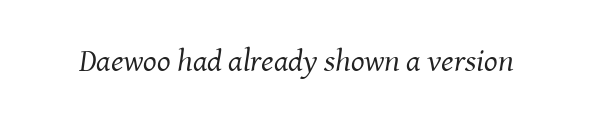
Q: Is the text bold? A: No.
Q: Is the text italic (slanted)? A: Yes, it leans right by about 8 degrees.
Q: Is the typeface a serif or a sans-serif typeface? A: Serif.
Q: Is the text underlined? A: No.
Q: Is the spacing between letters normal or unusually wide? A: Normal.
Q: Width (condensed, normal, or wide)? A: Normal.
Q: Stroke contrast? A: Medium.
Q: x-height? A: Medium.
Q: Monospaced? A: No.
